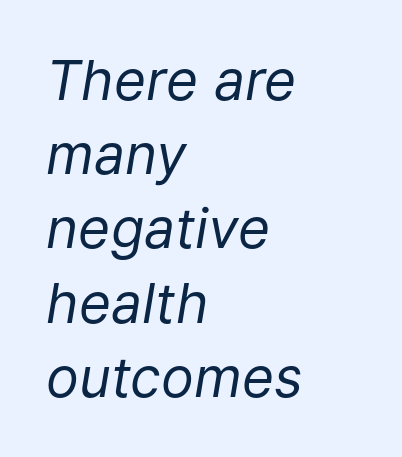
Q: Is the text bold? A: No.
Q: Is the text italic (slanted)? A: Yes, it leans right by about 9 degrees.
Q: Is the text underlined? A: No.
Q: How is the paragraph aligned? A: Left-aligned.
Q: Is the spacing between letters normal or unusually wide? A: Normal.
Q: Is the spacing between lines tight, normal or loose? A: Normal.
Q: Width (condensed, normal, or wide)? A: Normal.
Q: Stroke contrast? A: Low.
Q: x-height? A: Medium.
Q: Monospaced? A: No.
